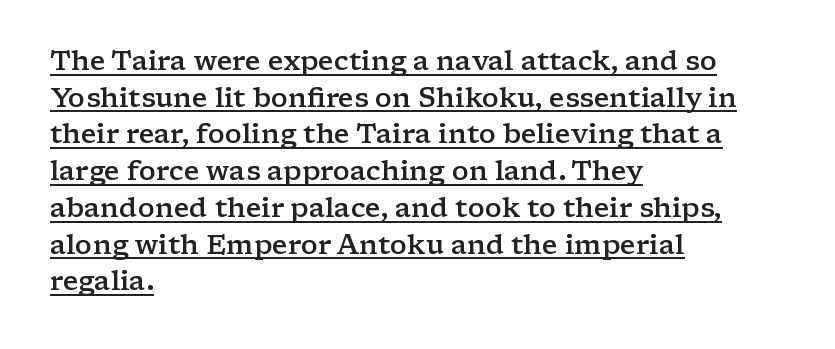
Q: Is the text bold? A: Semi-bold.
Q: Is the text italic (slanted)? A: No, it is upright.
Q: Is the text underlined? A: Yes.
Q: How is the paragraph aligned? A: Left-aligned.
Q: Is the spacing between letters normal or unusually wide? A: Normal.
Q: Is the spacing between lines tight, normal or loose? A: Normal.
